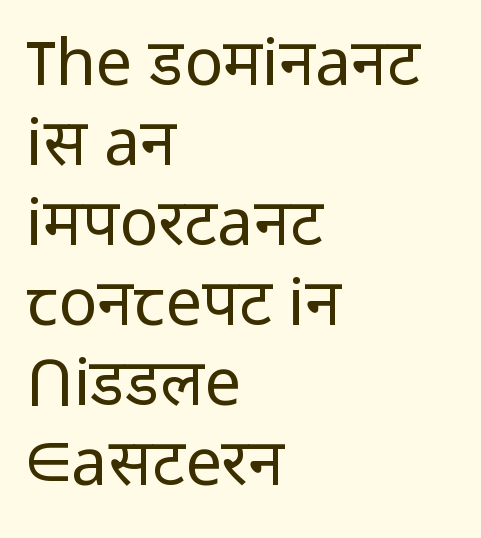
{"serif": "no", "italic": "no", "bold": "no", "weight": "regular", "width": "normal", "stroke_contrast": "low", "x_height": "medium", "monospaced": "no", "underline": "no", "align": "left", "line_spacing_ratio": 1.23, "letter_spacing": "normal", "letter_spacing_em": 0.0, "glyph_px": 65}
